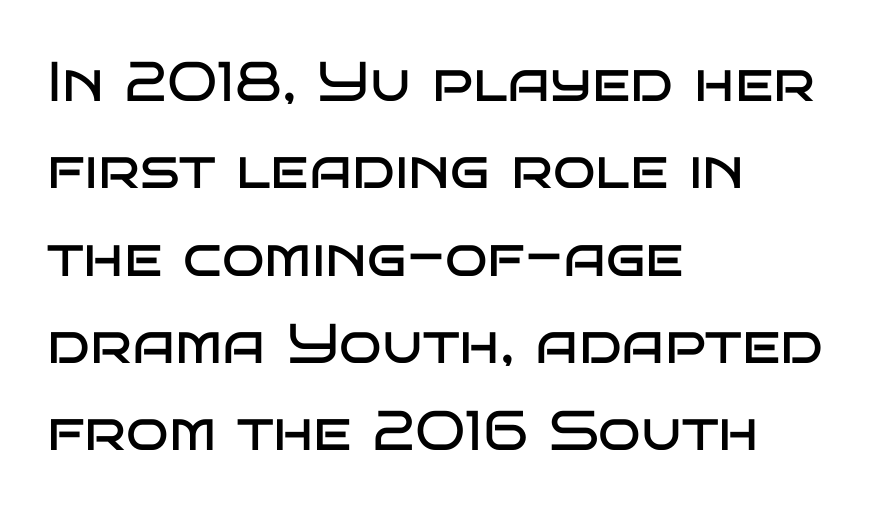
Q: Is the text bold? A: No.
Q: Is the text italic (slanted)? A: No, it is upright.
Q: Is the typeface a serif or a sans-serif typeface? A: Sans-serif.
Q: Is the text underlined? A: No.
Q: How is the paragraph aligned? A: Left-aligned.
Q: Is the spacing between letters normal or unusually wide? A: Normal.
Q: Is the spacing between lines tight, normal or loose? A: Normal.
Q: Width (condensed, normal, or wide)? A: Wide.
Q: Stroke contrast? A: Low.
Q: x-height? A: Large.
Q: Monospaced? A: No.
